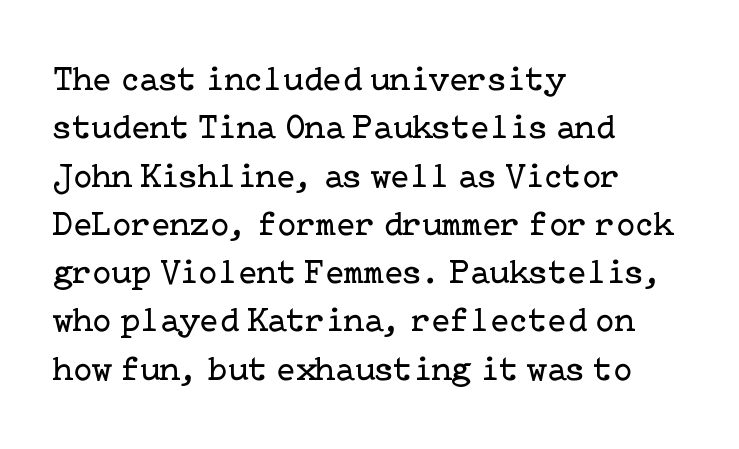
Stem width sits at or under what a default text font uses. The type is set solid horizontally, with unmodified tracking. These lines sit exactly where default settings would place them. Tall strokes in this sample are plumb rather than angled. The type family on display is of the serif kind. Is the block centered? No — it sits flush against the left margin.
